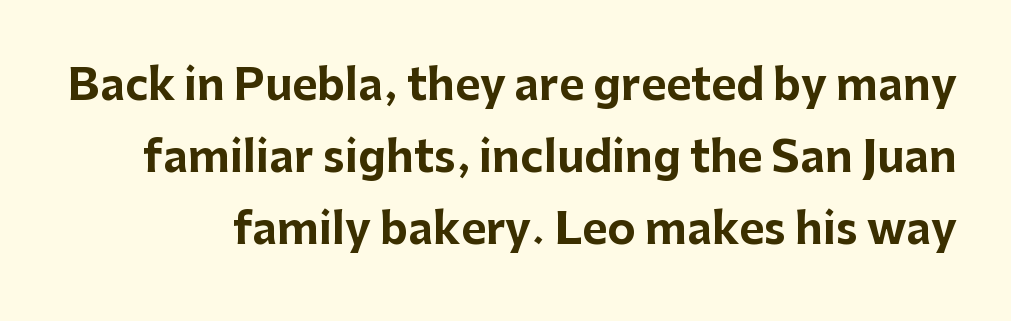
Has an underline been added? It has not. You can tell from the bare stems that sans-serif type was used. The face used here is proportionally spaced, like ordinary book or web type. What stands out about the letter spacing? Nothing — it is the standard amount. A roman cut, with each character standing at attention.
